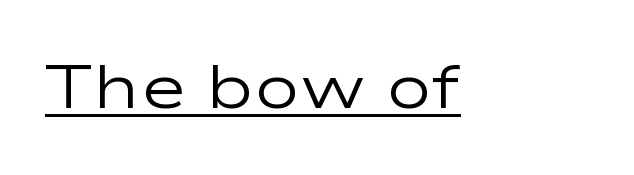
Q: Is the text bold? A: No.
Q: Is the text italic (slanted)? A: No, it is upright.
Q: Is the typeface a serif or a sans-serif typeface? A: Sans-serif.
Q: Is the text underlined? A: Yes.
Q: Is the spacing between letters normal or unusually wide? A: Normal.
Q: Width (condensed, normal, or wide)? A: Wide.
Q: Stroke contrast? A: Low.
Q: x-height? A: Medium.
Q: Monospaced? A: No.
